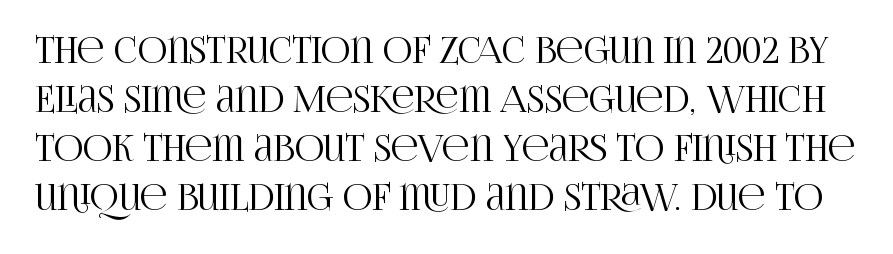
This sample uses plain, unmodified letter spacing. The passage shown stacks its lines at a standard gap. Posture: vertical. Serif or sans? Serif — the stroke terminals have little feet.
